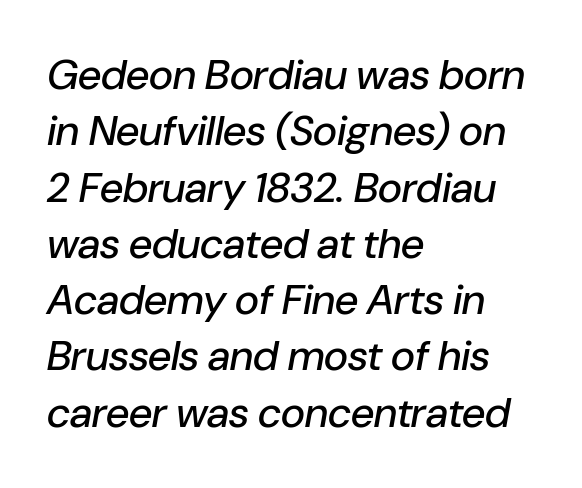
Honestly, the row spacing looks completely unremarkable. There's an unmistakable incline to the writing here. Glance below the letters and you will spot only blank space. Casual observation: everything's shoved over to the left. The letterforms sit shoulder to shoulder at normal distance.
